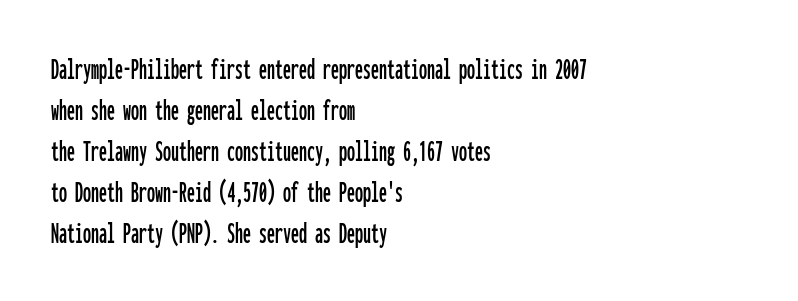
Q: Is the text italic (slanted)? A: No, it is upright.
Q: Is the typeface a serif or a sans-serif typeface? A: Sans-serif.
Q: Is the text underlined? A: No.
Q: How is the paragraph aligned? A: Left-aligned.
Q: Is the spacing between letters normal or unusually wide? A: Normal.
Q: Is the spacing between lines tight, normal or loose? A: Normal.
Q: Width (condensed, normal, or wide)? A: Condensed.
Q: Stroke contrast? A: Low.
Q: x-height? A: Medium.
Q: Monospaced? A: Yes.
